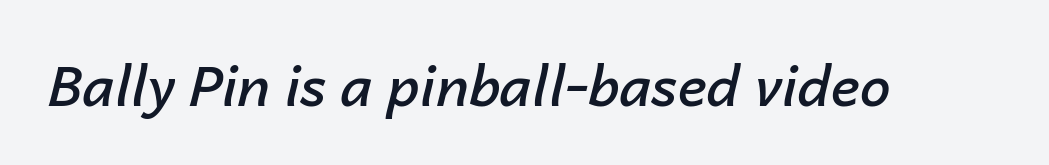
{"italic": "yes", "lean": "right", "slant_degrees": 14, "bold": "semi", "weight": "semibold", "width": "normal", "stroke_contrast": "low", "x_height": "medium", "monospaced": "no", "underline": "no", "letter_spacing": "normal", "letter_spacing_em": 0.0, "glyph_px": 55}
